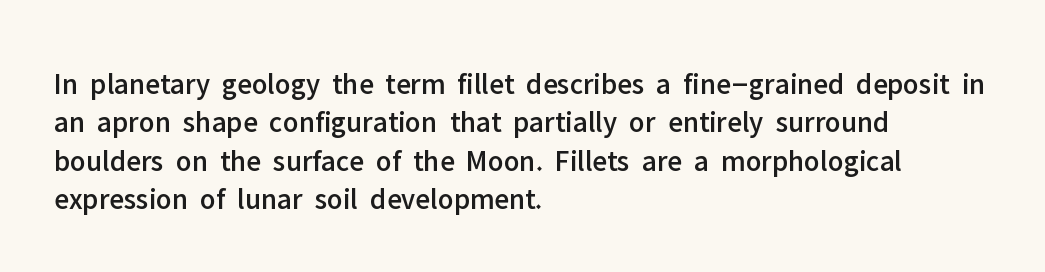
Proportional: the letters do not fall into vertical columns. Every character sits straight up, as roman type does. Quick note: interline space is typical. A typesetter would label this face a sans.
